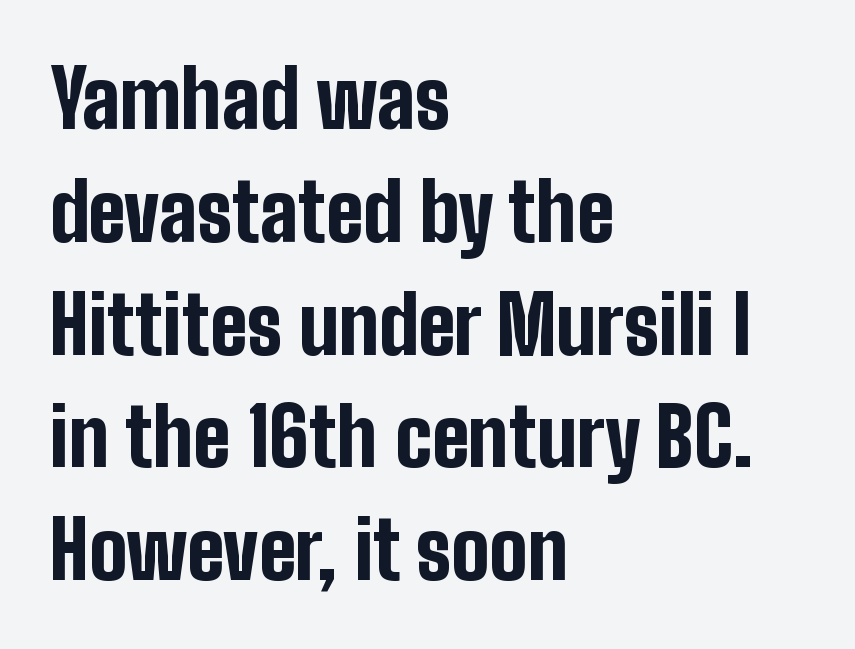
The image shows 80 px bold, condensed sans-serif type, upright; set left-aligned, normal line spacing (1.41x), normal letter spacing, not underlined; low stroke contrast and a medium x-height.
